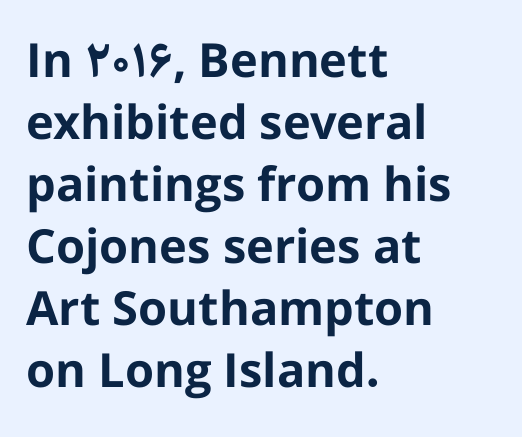
The image shows 47 px bold sans-serif type, upright; set left-aligned, normal line spacing (1.32x), normal letter spacing, not underlined; low stroke contrast and a medium x-height.
